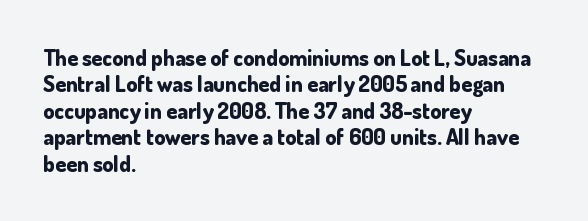
Stroke thickness is high; the sample reads as a true bold. Underline: absent. The horizontal fit of the characters is conventional and even. Do the letters lean? They stand straight. Horizontal alignment here is leftward, the default for most running prose.
